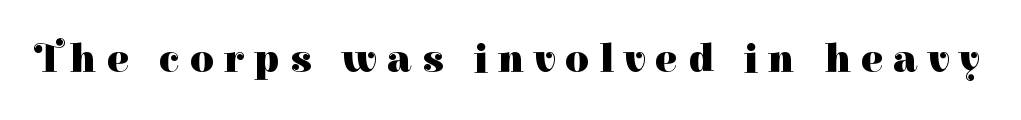
Q: Is the text bold? A: Yes.
Q: Is the text italic (slanted)? A: No, it is upright.
Q: Is the typeface a serif or a sans-serif typeface? A: Serif.
Q: Is the text underlined? A: No.
Q: Is the spacing between letters normal or unusually wide? A: Unusually wide.
Q: Width (condensed, normal, or wide)? A: Normal.
Q: Stroke contrast? A: High.
Q: x-height? A: Medium.
Q: Monospaced? A: No.
